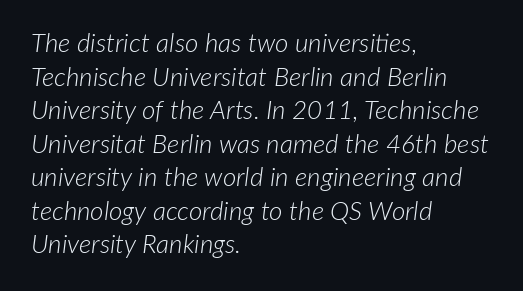
{"italic": "yes", "lean": "right", "slant_degrees": 7, "bold": "no", "underline": "no", "align": "left", "line_spacing": "normal", "line_spacing_ratio": 1.29, "letter_spacing": "normal", "letter_spacing_em": 0.0, "glyph_px": 26}
